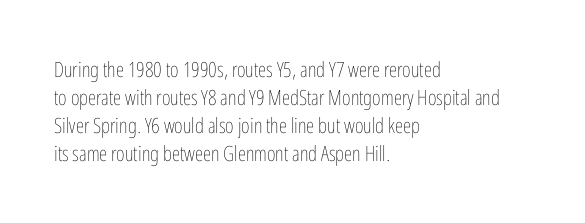
Visually the block forms a straight wall on the left and a jagged coastline on the right. Style check: upright. Bold? No — there's no thickening of the strokes. Notice how descenders clear the ascenders below comfortably — that's standard leading. Each word holds together tightly as a unit, with standard inter-letter gaps.
